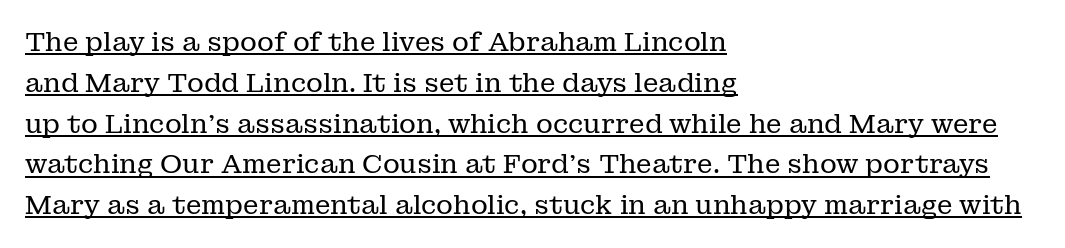
The image shows 26 px text type, upright; set left-aligned, normal line spacing (1.57x), normal letter spacing, underlined.
